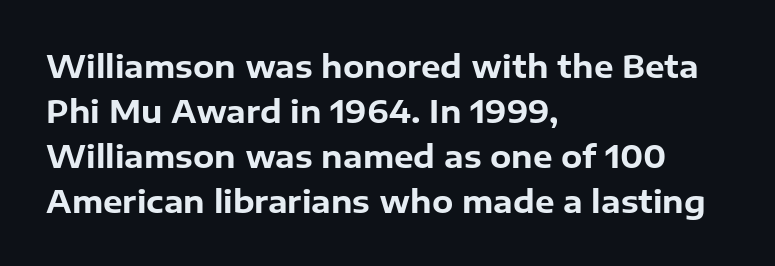
{"serif": "no", "italic": "no", "bold": "yes", "weight": "bold", "width": "normal", "stroke_contrast": "low", "x_height": "medium", "monospaced": "no", "underline": "no", "align": "left", "line_spacing": "normal", "line_spacing_ratio": 1.45, "letter_spacing": "normal", "letter_spacing_em": 0.0, "glyph_px": 31}
